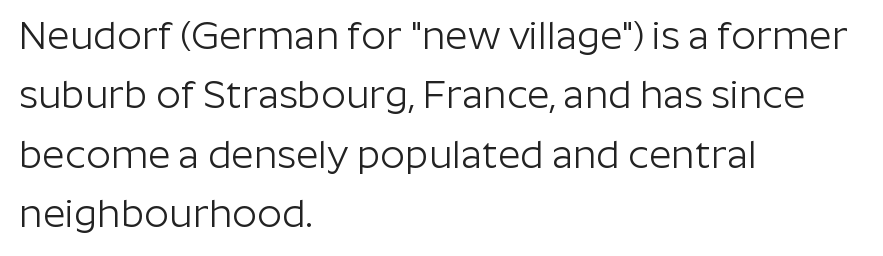
The image shows 39 px light sans-serif type, upright; set left-aligned, normal line spacing (1.52x), normal letter spacing, not underlined; low stroke contrast and a medium x-height.
